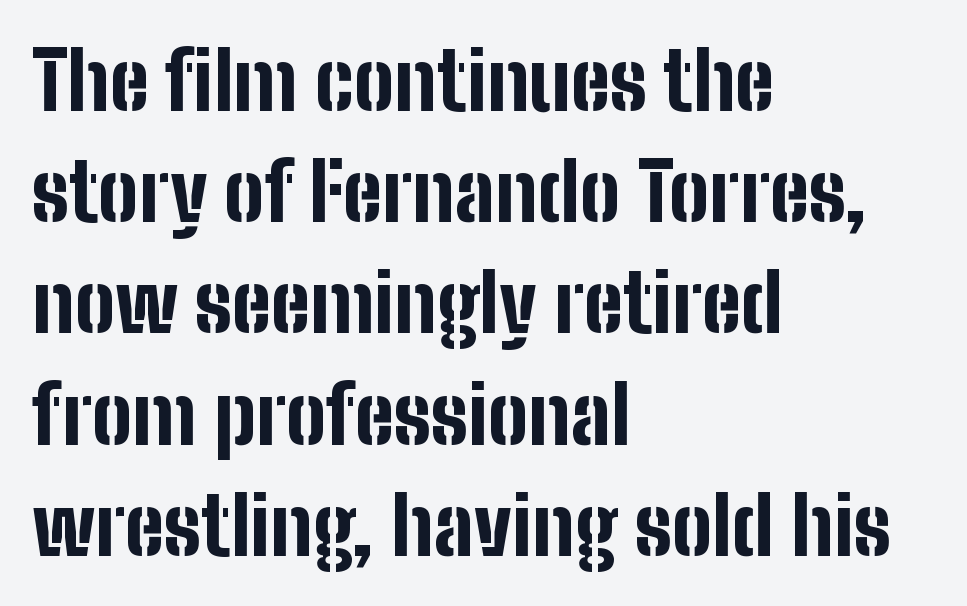
Each glyph is drawn with heavy, bold strokes. Does the copy run flush right? No — it runs flush left. The line texture is even and compact thanks to regular tracking. A roman cut, with each character standing at attention.
